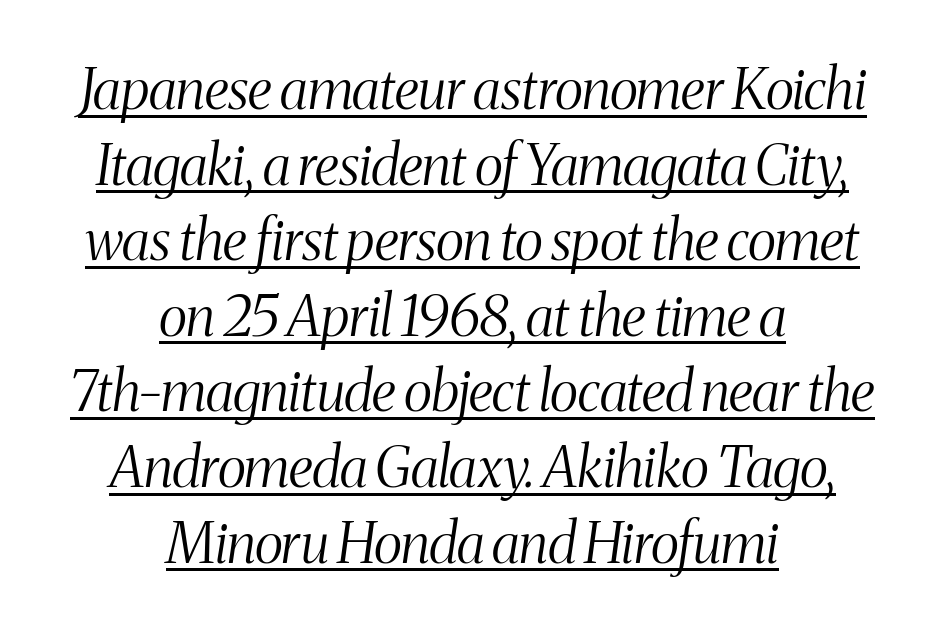
{"serif": "yes", "italic": "yes", "lean": "right", "slant_degrees": 8, "bold": "no", "weight": "light", "width": "condensed", "stroke_contrast": "medium", "x_height": "medium", "monospaced": "no", "underline": "yes", "align": "center", "line_spacing": "normal", "line_spacing_ratio": 1.35, "letter_spacing": "normal", "letter_spacing_em": 0.0, "glyph_px": 56}
